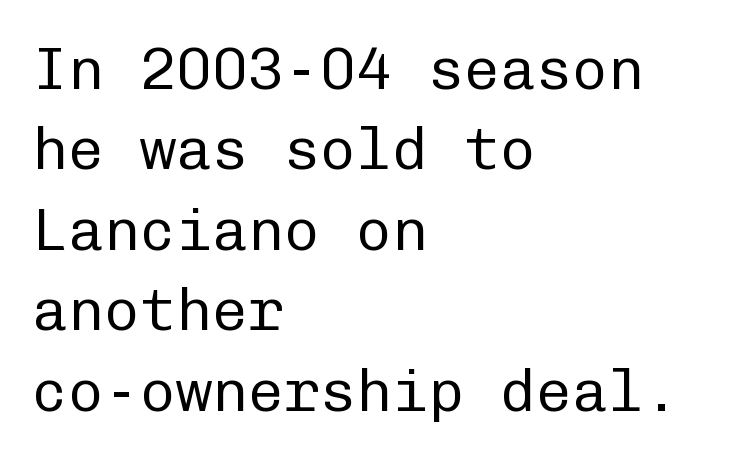
The image shows 60 px regular-weight sans-serif type, upright, monospaced; set left-aligned, normal line spacing (1.34x), normal letter spacing, not underlined; low stroke contrast and a medium x-height.
